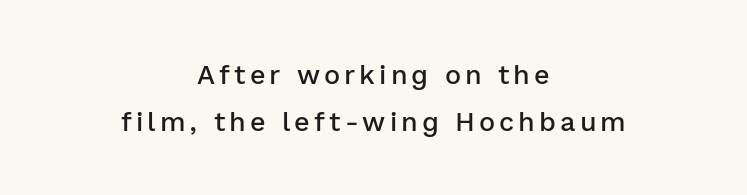
The image shows 27 px text type, upright; set centered, line spacing 1.74x, not underlined.
